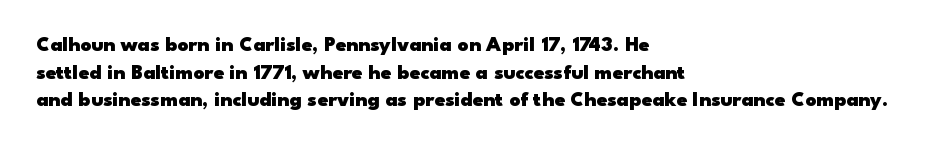
Q: Is the text bold? A: Yes.
Q: Is the text italic (slanted)? A: No, it is upright.
Q: Is the text underlined? A: No.
Q: How is the paragraph aligned? A: Left-aligned.
Q: Is the spacing between letters normal or unusually wide? A: Normal.
Q: Is the spacing between lines tight, normal or loose? A: Normal.
